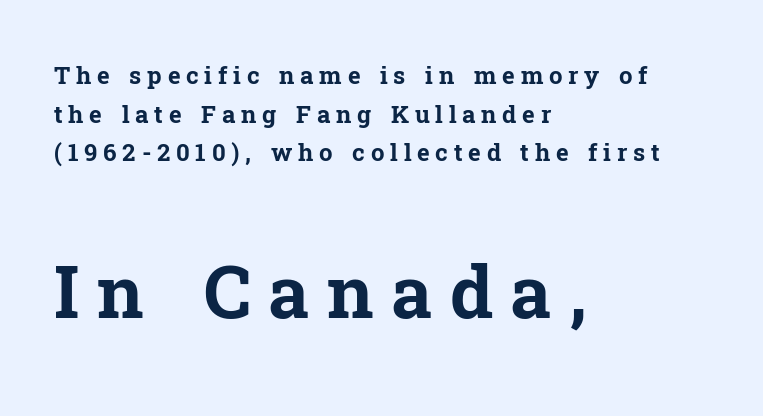
{"serif": "yes", "italic": "no", "bold": "yes", "weight": "bold", "width": "normal", "stroke_contrast": "low", "x_height": "medium", "monospaced": "no", "underline": "no", "align": "left", "line_spacing": "normal", "line_spacing_ratio": 1.61, "letter_spacing": "wide", "letter_spacing_em": 0.24, "larger_block": "second", "size_ratio": 3.04, "glyph_px": 73}
